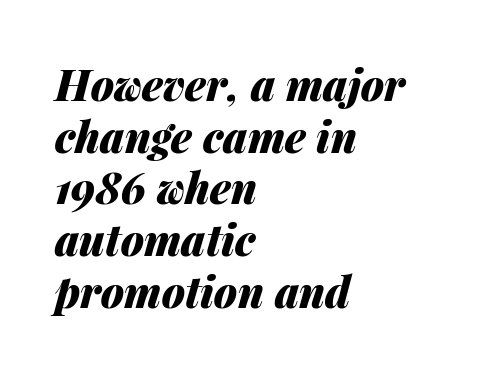
{"italic": "yes", "lean": "right", "slant_degrees": 14, "bold": "yes", "weight": "heavy", "width": "normal", "stroke_contrast": "medium", "x_height": "medium", "monospaced": "no", "underline": "no", "align": "left", "line_spacing_ratio": 1.23, "letter_spacing": "normal", "letter_spacing_em": 0.0, "glyph_px": 42}
